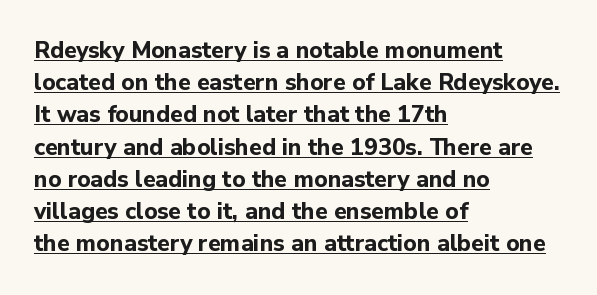
Vertical spacing — default. Nothing unusual about the tracking: characters are spaced as the font intends. The setting favours the left margin, as ordinary paragraphs usually do. Rendered with straight, roman letterforms. Stroke thickness is high; the sample reads as a true bold.
